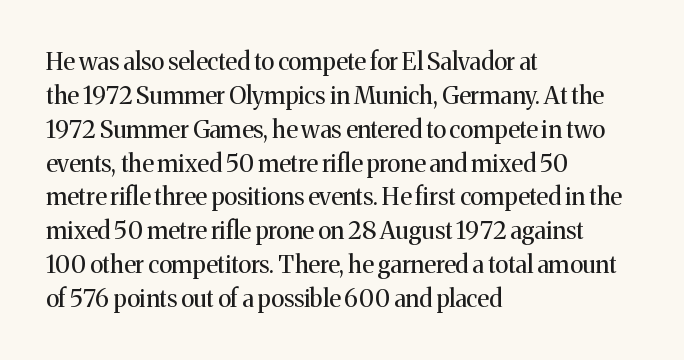
{"italic": "no", "bold": "no", "underline": "no", "align": "left", "line_spacing": "normal", "line_spacing_ratio": 1.41, "letter_spacing": "normal", "letter_spacing_em": 0.0, "glyph_px": 24}
